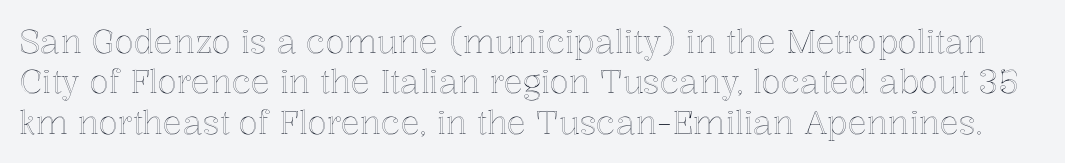
Think of a printed novel: that variable character pitch is what you see here. The lettering holds an erect, upright posture throughout. The block of text has a typical density, with ordinary space between rows. The passage shown has conventional tracking throughout. The words here are not underlined.
